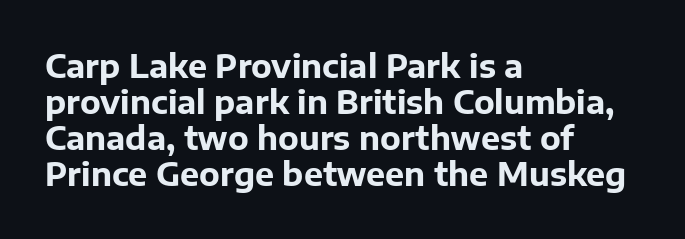
Tracking value appears to be zero — textbook default spacing. This is heavy type, rendered in bold. Style check: upright. A typesetter would call this proportional, since set widths differ per character. No feet cap the strokes, marking this as sans-serif type. Underlining? Definitely not there.
